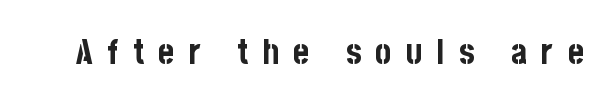
Q: Is the text bold? A: Yes.
Q: Is the text italic (slanted)? A: No, it is upright.
Q: Is the typeface a serif or a sans-serif typeface? A: Sans-serif.
Q: Is the text underlined? A: No.
Q: Is the spacing between letters normal or unusually wide? A: Unusually wide.
Q: Width (condensed, normal, or wide)? A: Condensed.
Q: Stroke contrast? A: Low.
Q: x-height? A: Large.
Q: Monospaced? A: No.
